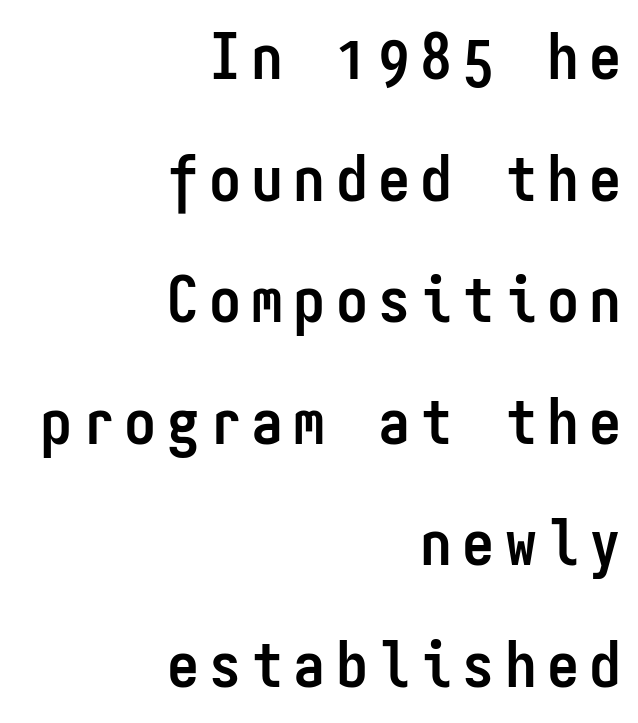
A full-strength bold gives these letters their thick strokes. Posture: upright roman. These lines are composed in type without serifs. Bare-footed words on every line. The space between consecutive lines is lavish. The letters march in equal steps, a hallmark of fixed-pitch type.
